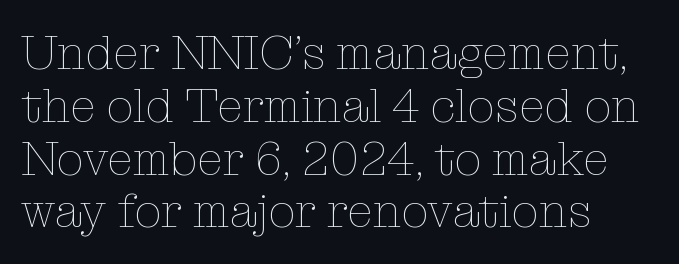
Q: Is the text bold? A: No.
Q: Is the text italic (slanted)? A: No, it is upright.
Q: Is the text underlined? A: No.
Q: How is the paragraph aligned? A: Left-aligned.
Q: Is the spacing between letters normal or unusually wide? A: Normal.
Q: Is the spacing between lines tight, normal or loose? A: Tight.
Q: Width (condensed, normal, or wide)? A: Normal.
Q: Stroke contrast? A: Low.
Q: x-height? A: Medium.
Q: Monospaced? A: No.
